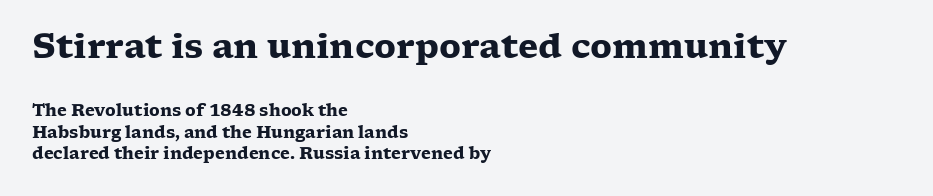
The image shows 33 px heavy, wide serif type, upright; set left-aligned, normal line spacing (1.35x), normal letter spacing, not underlined; the first (top) block is 2.06x larger; low stroke contrast and a medium x-height.
